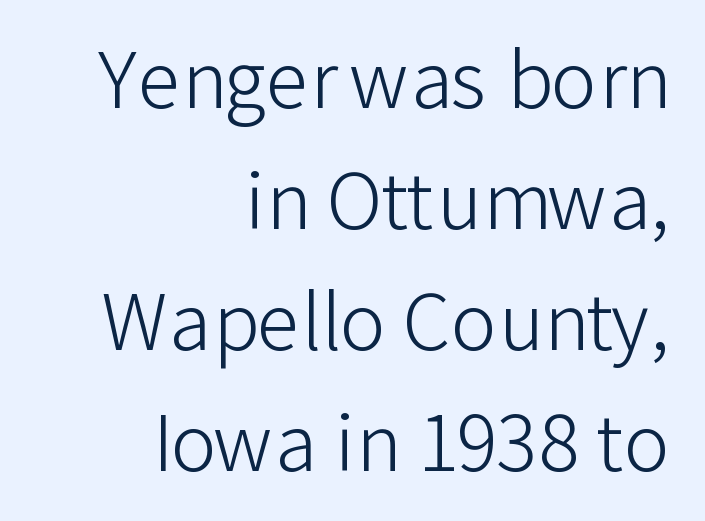
{"serif": "no", "italic": "no", "bold": "no", "weight": "light", "width": "normal", "stroke_contrast": "low", "x_height": "medium", "monospaced": "no", "underline": "no", "align": "right", "line_spacing": "normal", "line_spacing_ratio": 1.57, "letter_spacing": "normal", "letter_spacing_em": 0.0, "glyph_px": 77}
